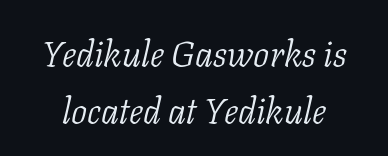
Q: Is the text bold? A: No.
Q: Is the text italic (slanted)? A: Yes, it leans right by about 11 degrees.
Q: Is the typeface a serif or a sans-serif typeface? A: Serif.
Q: Is the text underlined? A: No.
Q: Is the spacing between letters normal or unusually wide? A: Normal.
Q: Is the spacing between lines tight, normal or loose? A: Normal.
Q: Width (condensed, normal, or wide)? A: Normal.
Q: Stroke contrast? A: Low.
Q: x-height? A: Medium.
Q: Monospaced? A: No.
